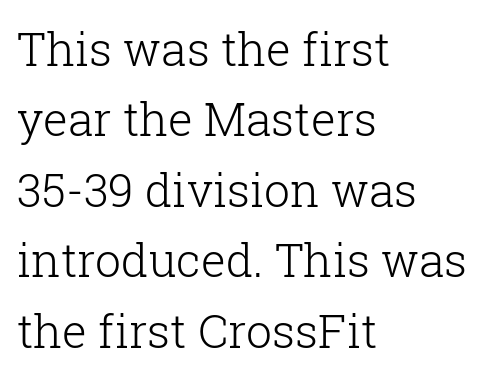
Q: Is the text bold? A: No.
Q: Is the text italic (slanted)? A: No, it is upright.
Q: Is the typeface a serif or a sans-serif typeface? A: Serif.
Q: Is the text underlined? A: No.
Q: How is the paragraph aligned? A: Left-aligned.
Q: Is the spacing between letters normal or unusually wide? A: Normal.
Q: Is the spacing between lines tight, normal or loose? A: Normal.
Q: Width (condensed, normal, or wide)? A: Normal.
Q: Stroke contrast? A: Low.
Q: x-height? A: Medium.
Q: Monospaced? A: No.
